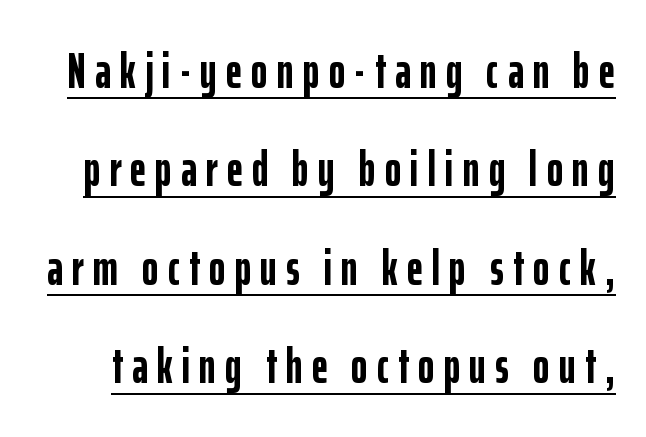
This sample carries an underscore along the baseline area. Varying glyph widths throughout — classic text-font behaviour. The axis of the letterforms is exactly vertical. Compared with an ordinary text face, these strokes are far heavier — a full bold. You can tell from the bare stems that sans-serif type was used.
